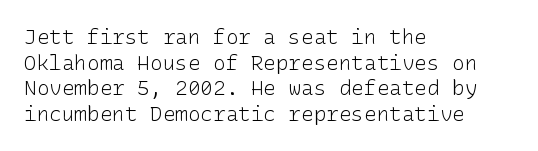
Does extra space separate the letters? No, they use regular spacing. The passage is arranged the way most books set body copy — flush left. The area under the type is left untouched. The face looks like a standard text weight, possibly lighter. Notice how the stems are strictly vertical — no italics here.
